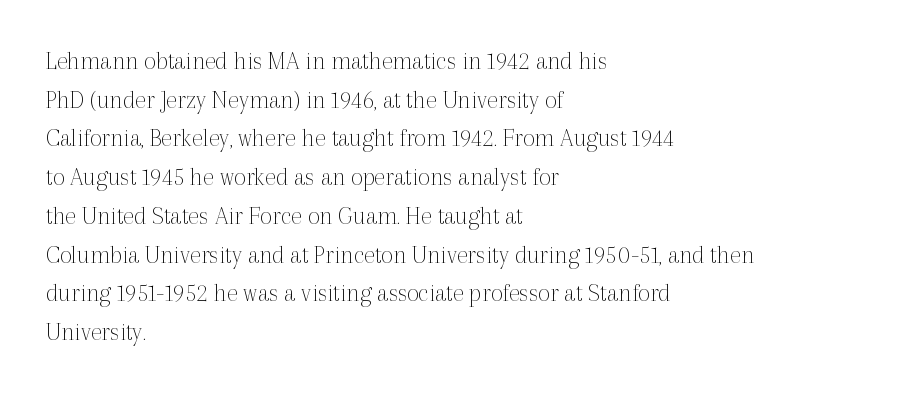
{"italic": "no", "bold": "no", "underline": "no", "align": "left", "line_spacing": "normal", "line_spacing_ratio": 1.49, "letter_spacing": "normal", "letter_spacing_em": 0.0, "glyph_px": 26}
